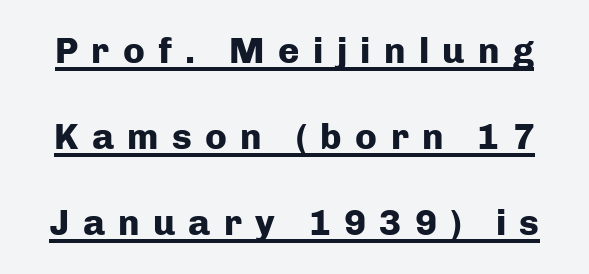
{"serif": "no", "italic": "no", "bold": "yes", "weight": "heavy", "width": "normal", "stroke_contrast": "low", "x_height": "medium", "monospaced": "no", "underline": "yes", "line_spacing": "loose", "line_spacing_ratio": 2.39, "letter_spacing": "wide", "letter_spacing_em": 0.37, "glyph_px": 36}
